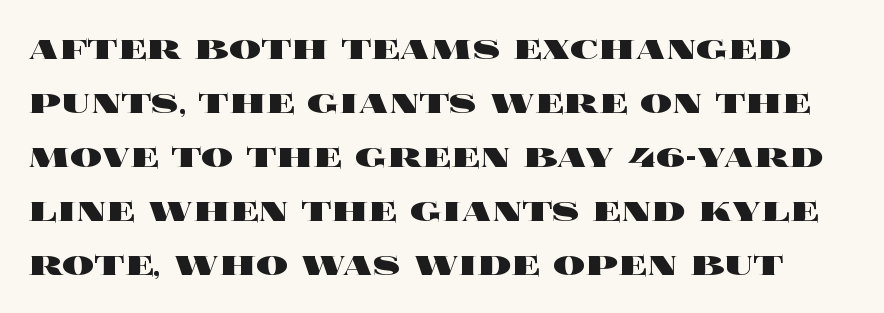
The image shows 40 px heavy, wide type, upright; set normal line spacing (1.35x), normal letter spacing, not underlined; a large x-height.
